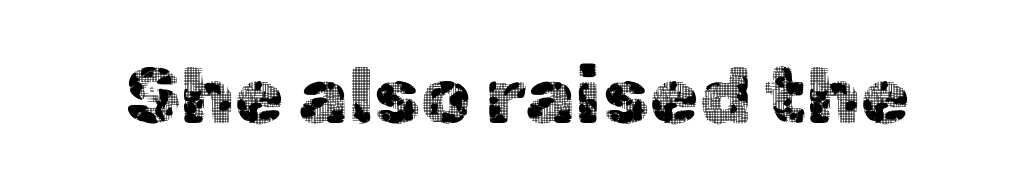
Q: Is the text italic (slanted)? A: No, it is upright.
Q: Is the typeface a serif or a sans-serif typeface? A: Sans-serif.
Q: Is the text underlined? A: No.
Q: Is the spacing between letters normal or unusually wide? A: Normal.
Q: Width (condensed, normal, or wide)? A: Normal.
Q: x-height? A: Medium.
Q: Monospaced? A: No.
